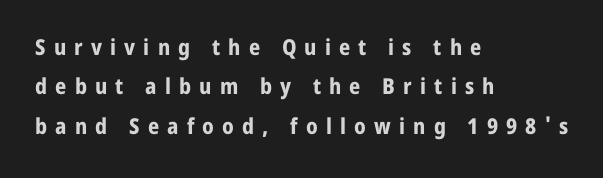
{"italic": "no", "bold": "yes", "underline": "no", "align": "left", "line_spacing_ratio": 1.79, "letter_spacing": "wide", "letter_spacing_em": 0.37, "glyph_px": 22}
